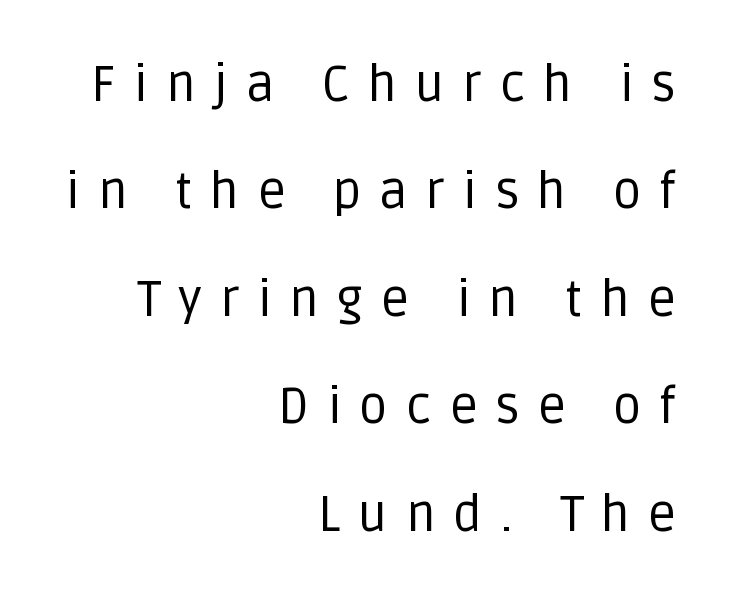
{"serif": "no", "italic": "no", "bold": "no", "weight": "regular", "width": "normal", "stroke_contrast": "low", "x_height": "large", "monospaced": "no", "underline": "no", "align": "right", "line_spacing": "loose", "line_spacing_ratio": 2.15, "letter_spacing": "wide", "letter_spacing_em": 0.35, "glyph_px": 50}
